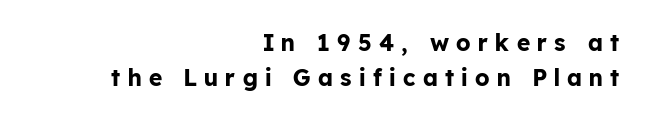
The image shows 23 px bold type, upright; set right-aligned, normal line spacing (1.53x), unusually wide letter spacing (+0.32 em), not underlined.
